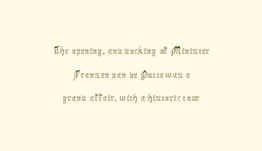
Observe the ordinary spacing: letters are neighbours, not strangers. Vertical strokes here are truly vertical. Decoration check: the copy has no underline. The whitespace from short lines is split evenly between both sides. How would I describe the line gaps? Narrow and economical. Weight: regular or lighter.
